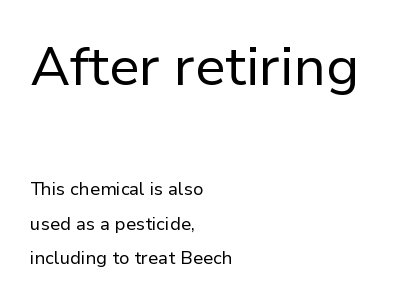
Stroke thickness stays within the range of a standard reading face or lighter. A typesetter would call this proportional, since set widths differ per character. The lettering stays uniformly vertical, giving the passage a roman look. Does the leading feel generous? Absolutely, it's lavish. The passage shown is not underscored anywhere.
